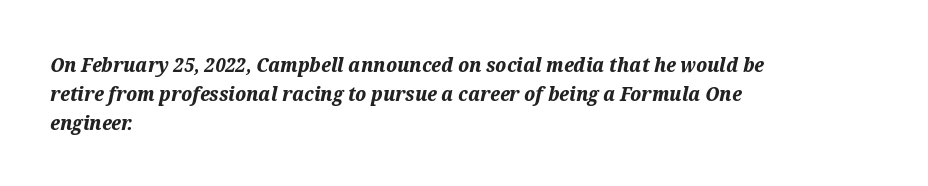
The typesetter chose a ragged-right arrangement here. Whoever set this chose a conventional vertical rhythm. Standard letterfit; no display-style spreading of the glyphs. Thick stems and heavy bowls — unmistakably bold. Glance below the letters and you will spot only blank space.
